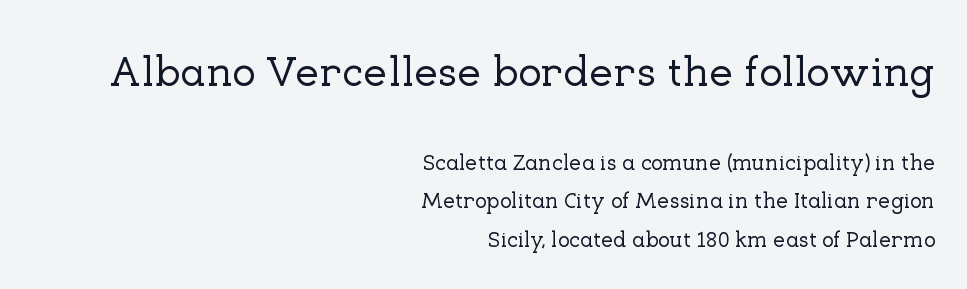
The letters stand upright; this is a roman face. The letters in the upper block stand taller than those in the block below. These lines are composed in type with serifs. Looks like regular typesetting: each glyph gets only the width it needs. Line ends are locked; line starts wander. Nothing unusual about the tracking: characters are spaced as the font intends.
